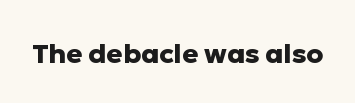
{"italic": "no", "bold": "yes", "underline": "no", "letter_spacing": "normal", "letter_spacing_em": 0.0, "glyph_px": 27}
